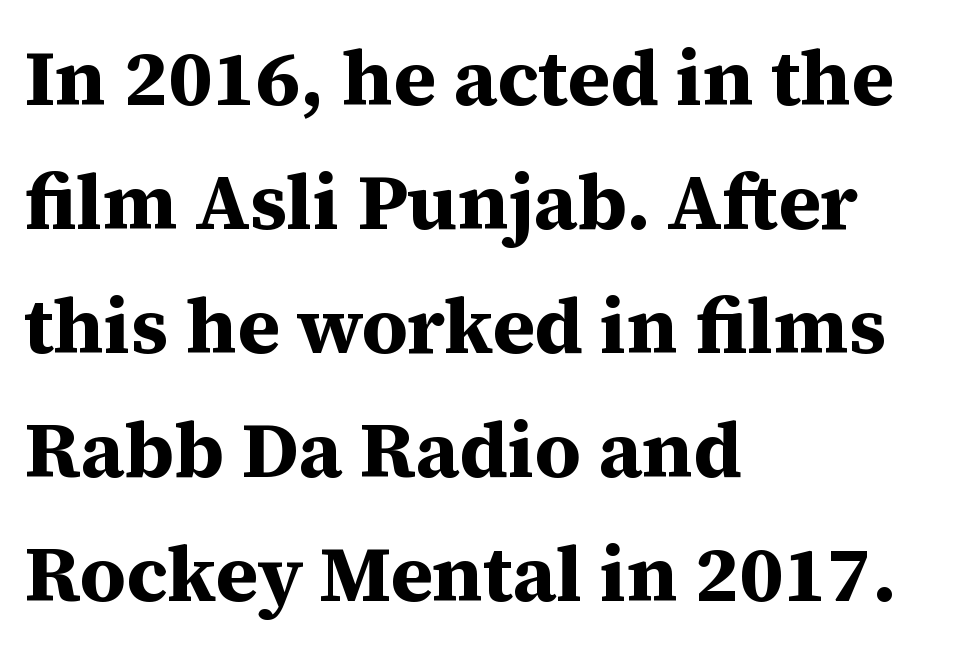
{"serif": "yes", "italic": "no", "bold": "yes", "weight": "bold", "width": "normal", "stroke_contrast": "medium", "x_height": "medium", "monospaced": "no", "underline": "no", "align": "left", "line_spacing": "normal", "line_spacing_ratio": 1.57, "letter_spacing": "normal", "letter_spacing_em": 0.0, "glyph_px": 79}
